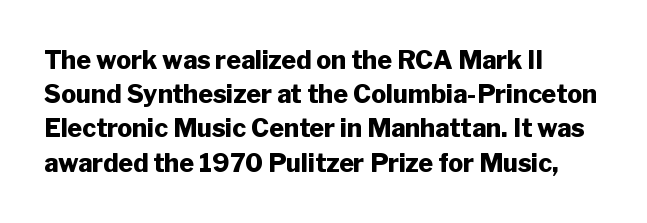
The image shows 25 px bold type, upright; set left-aligned, normal line spacing (1.37x), normal letter spacing, not underlined.
